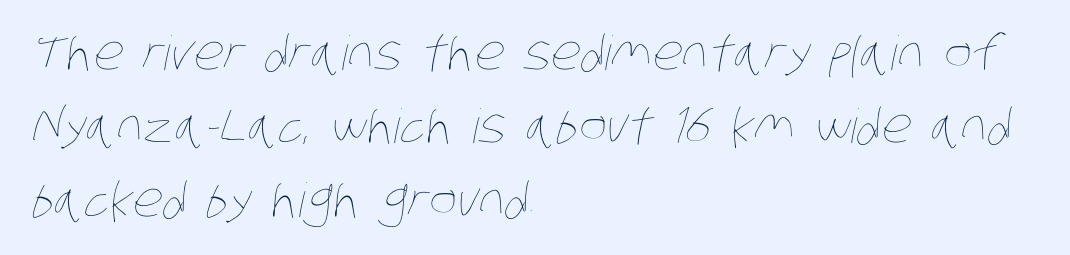
The image shows 47 px thin, condensed type; set left-aligned, normal line spacing (1.56x), normal letter spacing, not underlined; low stroke contrast and a large x-height.
